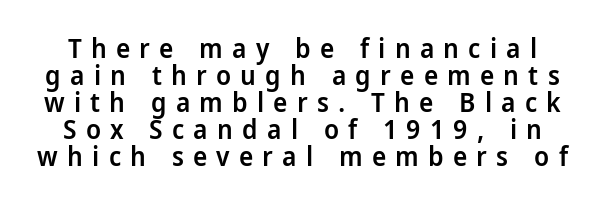
Q: Is the text bold? A: Semi-bold.
Q: Is the text italic (slanted)? A: No, it is upright.
Q: Is the text underlined? A: No.
Q: Is the spacing between letters normal or unusually wide? A: Unusually wide.
Q: Is the spacing between lines tight, normal or loose? A: Tight.
